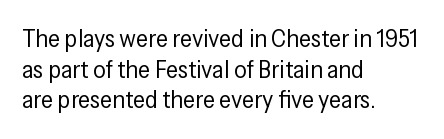
Q: Is the text bold? A: No.
Q: Is the text italic (slanted)? A: No, it is upright.
Q: Is the text underlined? A: No.
Q: How is the paragraph aligned? A: Left-aligned.
Q: Is the spacing between letters normal or unusually wide? A: Normal.
